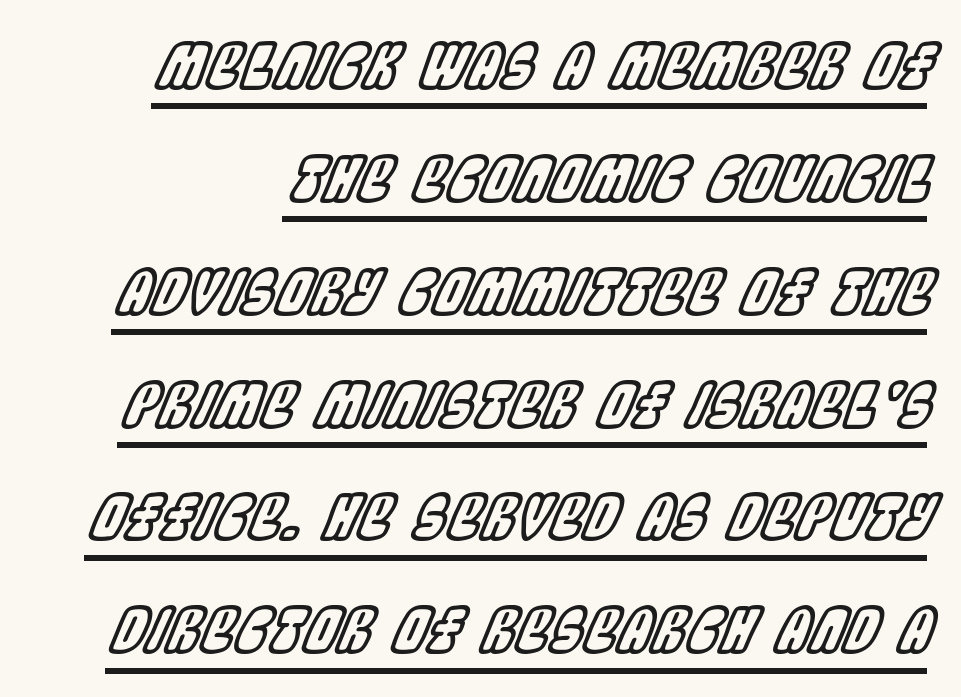
Q: Is the text italic (slanted)? A: Yes, it leans right by about 22 degrees.
Q: Is the text underlined? A: Yes.
Q: Is the spacing between letters normal or unusually wide? A: Normal.
Q: Width (condensed, normal, or wide)? A: Condensed.
Q: x-height? A: Large.
Q: Monospaced? A: No.
